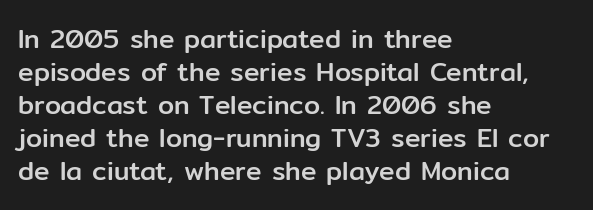
Q: Is the text italic (slanted)? A: No, it is upright.
Q: Is the text underlined? A: No.
Q: How is the paragraph aligned? A: Left-aligned.
Q: Is the spacing between letters normal or unusually wide? A: Normal.
Q: Is the spacing between lines tight, normal or loose? A: Normal.
